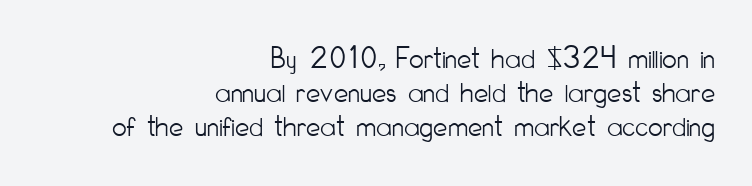
{"serif": "no", "italic": "no", "bold": "no", "weight": "light", "width": "condensed", "stroke_contrast": "low", "x_height": "small", "monospaced": "no", "underline": "no", "align": "right", "line_spacing": "tight", "line_spacing_ratio": 1.07, "letter_spacing": "normal", "letter_spacing_em": 0.0, "glyph_px": 32}
